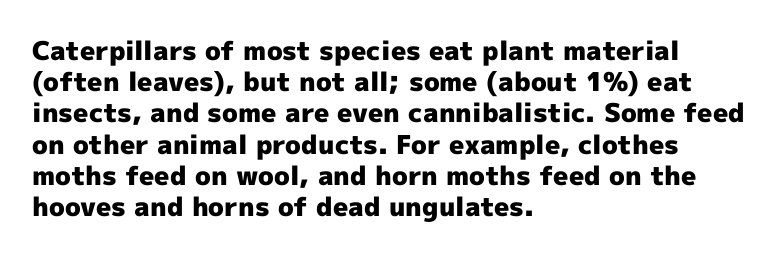
The image shows 26 px bold type, upright; set left-aligned, line spacing 1.2x, normal letter spacing, not underlined.
